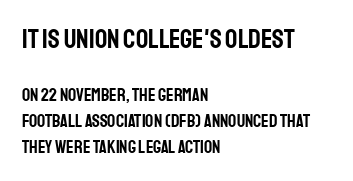
{"italic": "no", "underline": "no", "align": "left", "line_spacing": "normal", "line_spacing_ratio": 1.45, "letter_spacing": "normal", "letter_spacing_em": 0.0, "larger_block": "first", "size_ratio": 1.5, "glyph_px": 27}
